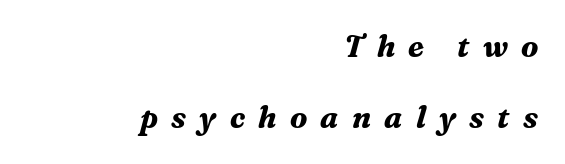
Q: Is the text bold? A: Yes.
Q: Is the text italic (slanted)? A: Yes, it leans right by about 16 degrees.
Q: Is the typeface a serif or a sans-serif typeface? A: Serif.
Q: Is the text underlined? A: No.
Q: How is the paragraph aligned? A: Right-aligned.
Q: Is the spacing between letters normal or unusually wide? A: Unusually wide.
Q: Is the spacing between lines tight, normal or loose? A: Loose.
Q: Width (condensed, normal, or wide)? A: Normal.
Q: Stroke contrast? A: Medium.
Q: x-height? A: Medium.
Q: Monospaced? A: No.
